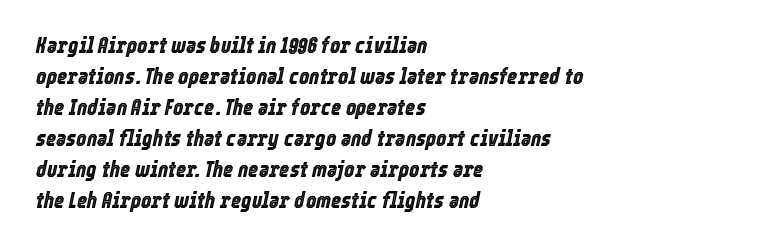
The image shows 22 px text type, italic (leaning right); set left-aligned, normal line spacing (1.41x), normal letter spacing, not underlined.
